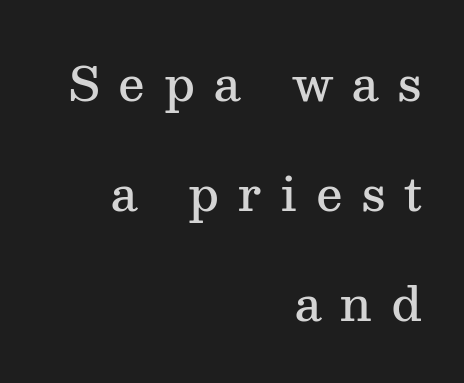
Examine the stroke ends and you'll spot serifs. The rendering uses natural spacing where letterforms have individual widths. This sample uses expanded letter spacing, leaving extra air between glyphs. Do the letters lean? They stand straight.
